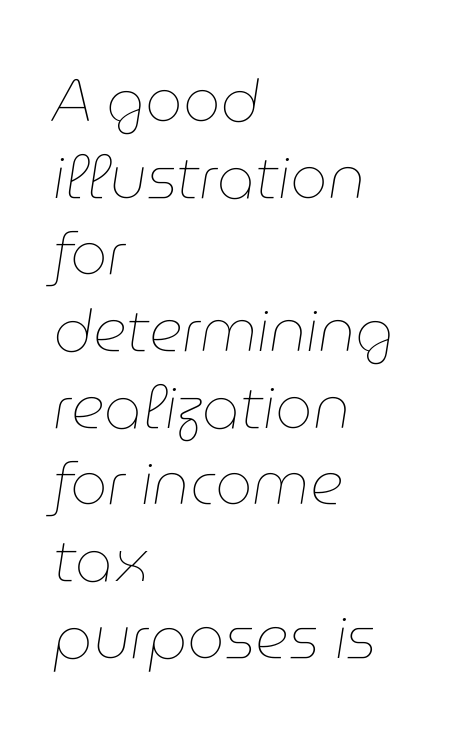
This rendering features lettering with no underline. Compared with a centered layout, this one pins lines to the left instead. No extra tracking has been applied to these lines. Evenly set lines give the paragraph a standard silhouette.
